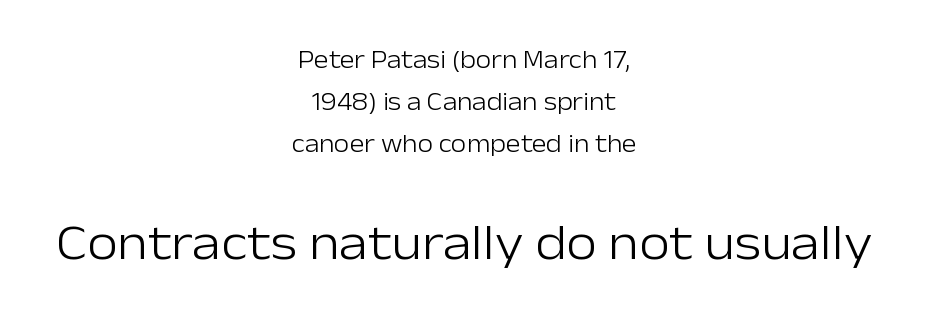
Q: Is the text bold? A: No.
Q: Is the text italic (slanted)? A: No, it is upright.
Q: Is the typeface a serif or a sans-serif typeface? A: Sans-serif.
Q: Is the text underlined? A: No.
Q: How is the paragraph aligned? A: Centered.
Q: Is the spacing between letters normal or unusually wide? A: Normal.
Q: Is the spacing between lines tight, normal or loose? A: Normal.
Q: Which block of text is set in a larger size, the first (top) or the second (bottom)? A: The second (bottom) one.
Q: Width (condensed, normal, or wide)? A: Normal.
Q: Stroke contrast? A: Low.
Q: x-height? A: Medium.
Q: Monospaced? A: No.
